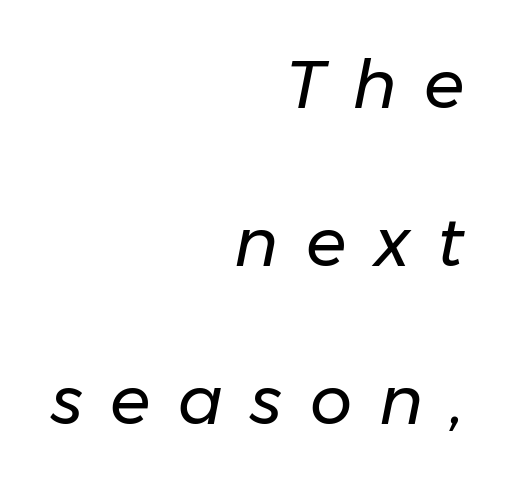
Q: Is the text bold? A: No.
Q: Is the text italic (slanted)? A: Yes, it leans right by about 11 degrees.
Q: Is the text underlined? A: No.
Q: How is the paragraph aligned? A: Right-aligned.
Q: Is the spacing between letters normal or unusually wide? A: Unusually wide.
Q: Is the spacing between lines tight, normal or loose? A: Loose.
Q: Width (condensed, normal, or wide)? A: Normal.
Q: Stroke contrast? A: Low.
Q: x-height? A: Medium.
Q: Monospaced? A: No.
